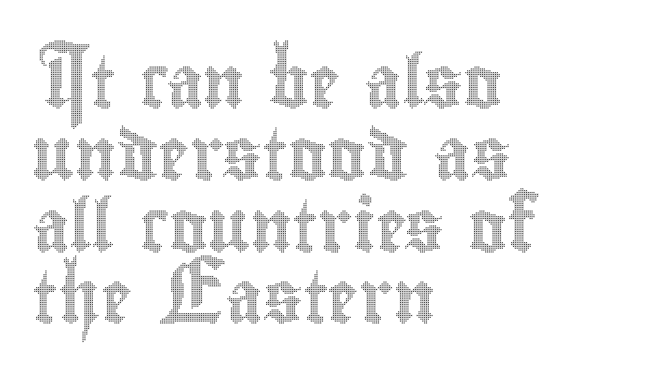
{"italic": "no", "width": "condensed", "x_height": "small", "monospaced": "no", "underline": "no", "align": "left", "line_spacing": "normal", "line_spacing_ratio": 1.38, "letter_spacing": "normal", "letter_spacing_em": 0.0, "glyph_px": 52}
